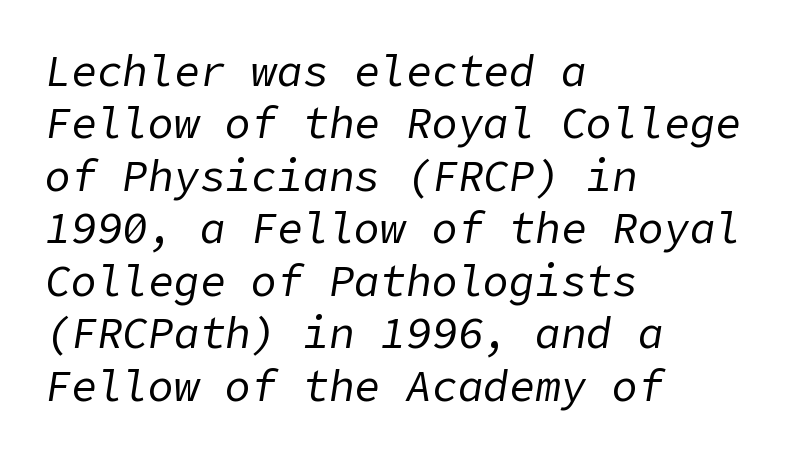
Q: Is the text bold? A: No.
Q: Is the text italic (slanted)? A: Yes, it leans right by about 9 degrees.
Q: Is the text underlined? A: No.
Q: How is the paragraph aligned? A: Left-aligned.
Q: Is the spacing between letters normal or unusually wide? A: Normal.
Q: Width (condensed, normal, or wide)? A: Normal.
Q: Stroke contrast? A: Low.
Q: x-height? A: Medium.
